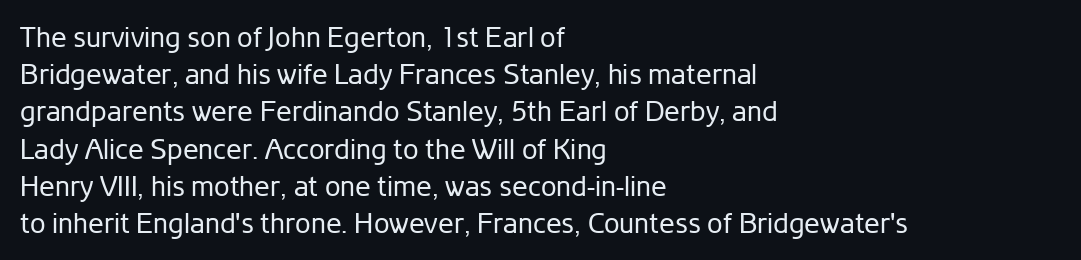
Descender tails drop into unmarked territory. Check where the strokes stop: nothing finishes them off — pure sans. Think of a printed novel: that variable character pitch is what you see here. The typography opts for an upright posture over an oblique one.
